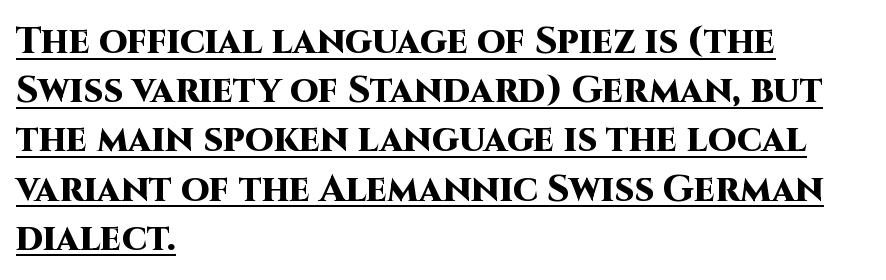
{"serif": "no", "italic": "no", "bold": "yes", "weight": "heavy", "width": "normal", "stroke_contrast": "high", "x_height": "large", "monospaced": "no", "underline": "yes", "align": "left", "line_spacing": "normal", "line_spacing_ratio": 1.33, "letter_spacing": "normal", "letter_spacing_em": 0.0, "glyph_px": 37}
